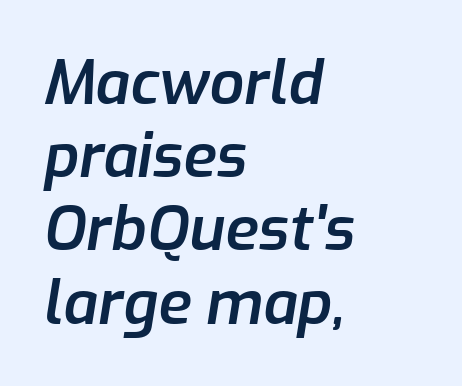
The image shows 61 px semibold type, italic (leaning right); set left-aligned, line spacing 1.2x, normal letter spacing, not underlined; low stroke contrast and a medium x-height.
